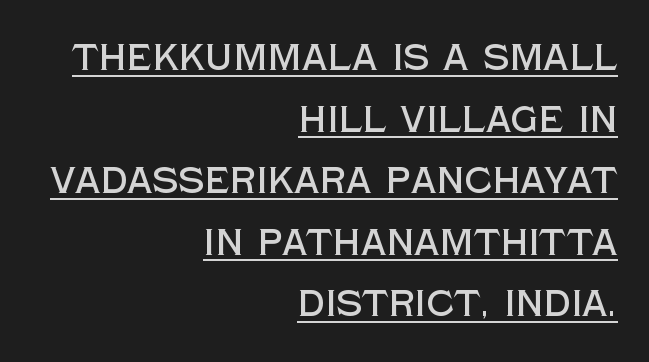
How are the letters spaced? Ordinarily, with no added tracking. Emphasis is given by a line drawn under the lettering. Look at the bottom of the vertical strokes: they stop flat, with no serifs. Here the designer chose a conventional face with non-uniform glyph widths. Teacher's note: observe the even right margin — that is flush-right alignment. No italicization has been applied; the sample stays upright.
